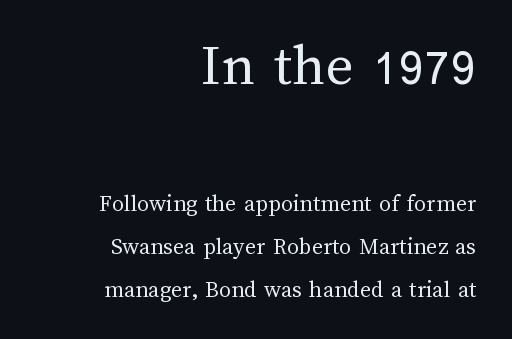
Q: Is the text bold? A: No.
Q: Is the text italic (slanted)? A: No, it is upright.
Q: Is the text underlined? A: No.
Q: How is the paragraph aligned? A: Right-aligned.
Q: Is the spacing between letters normal or unusually wide? A: Normal.
Q: Which block of text is set in a larger size, the first (top) or the second (bottom)? A: The first (top) one.
Q: Width (condensed, normal, or wide)? A: Normal.
Q: Stroke contrast? A: Medium.
Q: x-height? A: Medium.
Q: Monospaced? A: No.
